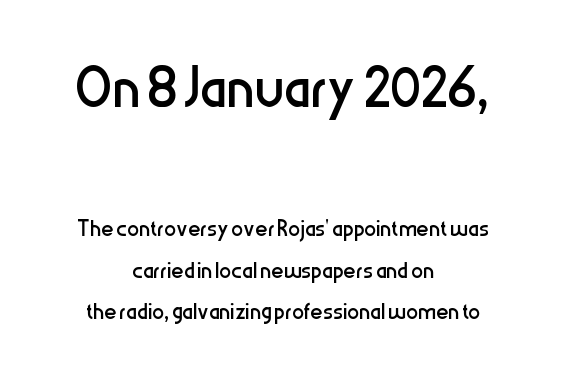
The image shows 75 px regular-weight, condensed sans-serif type, upright; set centered, normal line spacing (1.38x), normal letter spacing, not underlined; the first (top) block is 2.5x larger; low stroke contrast and a medium x-height.
